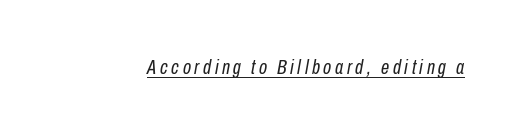
The image shows 21 px text type, italic (leaning right); set underlined.
